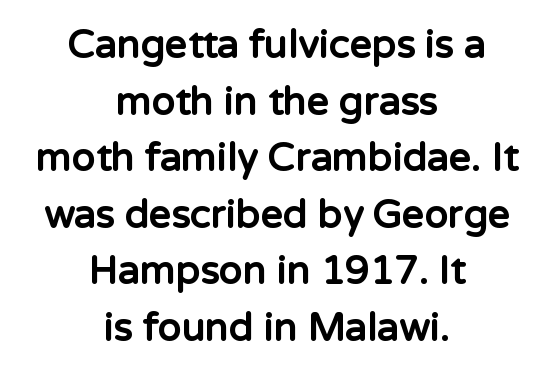
The image shows 39 px bold sans-serif type, upright; set centered, normal line spacing (1.45x), normal letter spacing, not underlined; low stroke contrast and a medium x-height.
